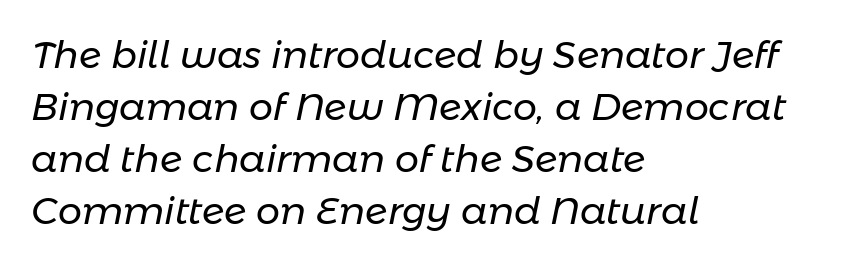
{"italic": "yes", "lean": "right", "slant_degrees": 11, "bold": "no", "weight": "regular", "width": "normal", "stroke_contrast": "low", "x_height": "medium", "monospaced": "no", "underline": "no", "align": "left", "line_spacing": "normal", "line_spacing_ratio": 1.37, "letter_spacing": "normal", "letter_spacing_em": 0.0, "glyph_px": 38}
